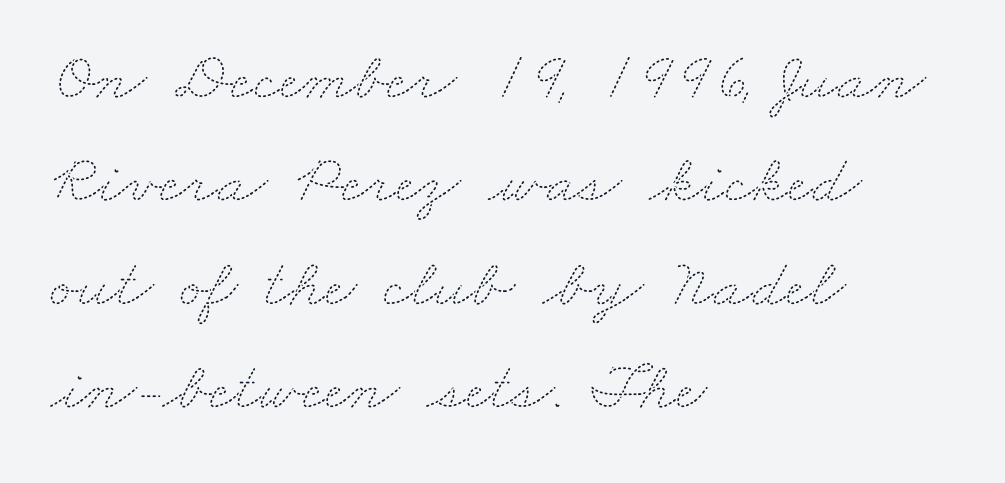
{"bold": "no", "weight": "thin", "width": "wide", "stroke_contrast": "medium", "x_height": "small", "monospaced": "no", "underline": "no", "align": "left", "line_spacing": "normal", "line_spacing_ratio": 1.5, "letter_spacing": "normal", "letter_spacing_em": 0.0, "glyph_px": 69}
